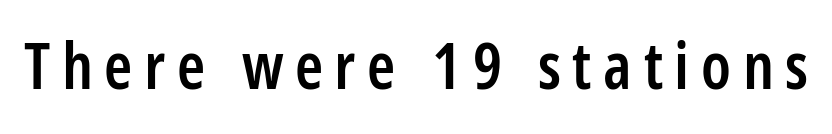
{"serif": "no", "italic": "no", "bold": "semi", "weight": "semibold", "width": "condensed", "stroke_contrast": "low", "x_height": "medium", "monospaced": "no", "underline": "no", "glyph_px": 64}
